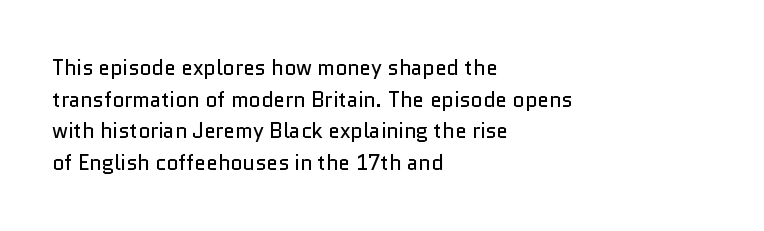
Style check: upright. Leftover space on each line is placed entirely after the last word. The rows are spaced the way most documents space them. The font is comparable to plain body text, perhaps lighter. Honestly, there is no underline to notice here at all. Nobody touched the tracking dial on this one.
